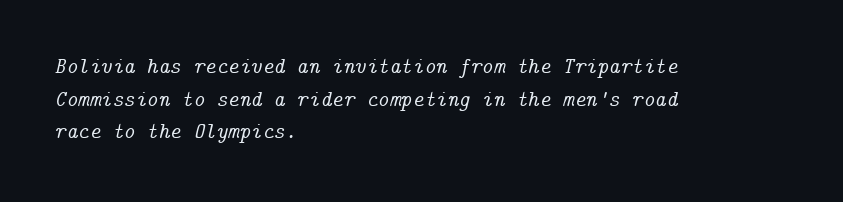
{"italic": "yes", "lean": "right", "slant_degrees": 14, "underline": "no", "align": "left", "line_spacing": "normal", "line_spacing_ratio": 1.48, "letter_spacing": "normal", "letter_spacing_em": 0.0, "glyph_px": 22}
